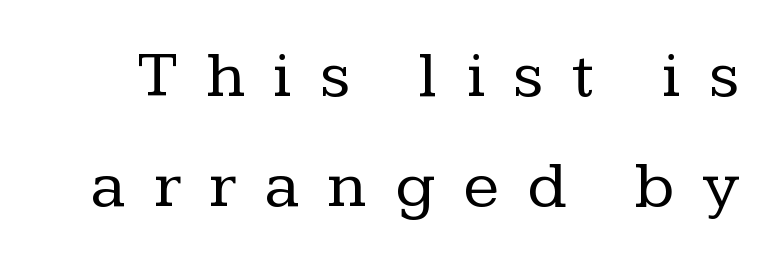
Q: Is the text bold? A: No.
Q: Is the text italic (slanted)? A: No, it is upright.
Q: Is the typeface a serif or a sans-serif typeface? A: Serif.
Q: Is the text underlined? A: No.
Q: Is the spacing between letters normal or unusually wide? A: Unusually wide.
Q: Is the spacing between lines tight, normal or loose? A: Normal.
Q: Width (condensed, normal, or wide)? A: Normal.
Q: Stroke contrast? A: Low.
Q: x-height? A: Medium.
Q: Monospaced? A: No.
